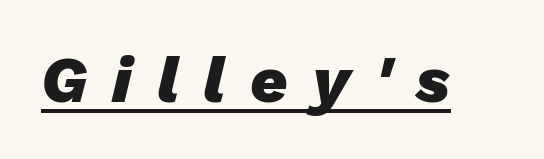
Look at the stroke-to-counter ratio: heavy, a bold. Think of a printed novel: that variable character pitch is what you see here. The words here are underlined. Each word looks stretched out because of the extra space between its letters. The axis of the letterforms is tilted away from vertical.
